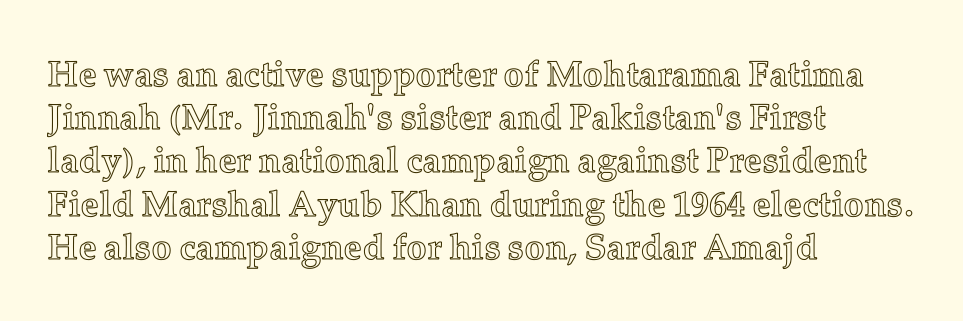
The image shows 36 px text type, upright; set left-aligned, line spacing 1.2x, normal letter spacing, not underlined; a medium x-height.
